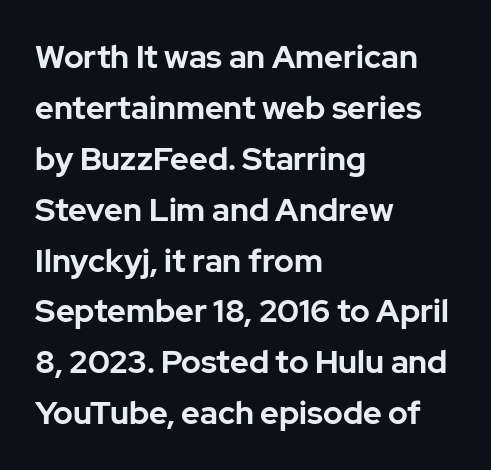
Q: Is the text bold? A: Yes.
Q: Is the text italic (slanted)? A: No, it is upright.
Q: Is the typeface a serif or a sans-serif typeface? A: Sans-serif.
Q: Is the text underlined? A: No.
Q: How is the paragraph aligned? A: Left-aligned.
Q: Is the spacing between letters normal or unusually wide? A: Normal.
Q: Is the spacing between lines tight, normal or loose? A: Normal.
Q: Width (condensed, normal, or wide)? A: Normal.
Q: Stroke contrast? A: Low.
Q: x-height? A: Medium.
Q: Monospaced? A: No.
